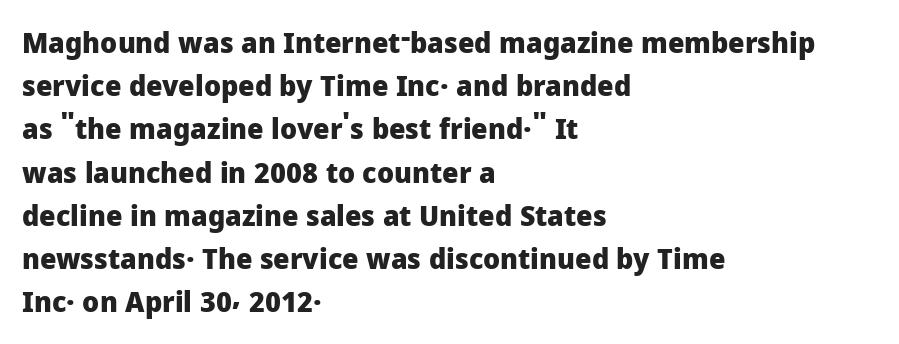
The zone under the glyphs is completely vacant. Ordinary non-slanted type is in use. Looks like regular typesetting: each glyph gets only the width it needs. The letters carry no serifs — their stems end cleanly without finishing strokes. The lines are quadded left.
